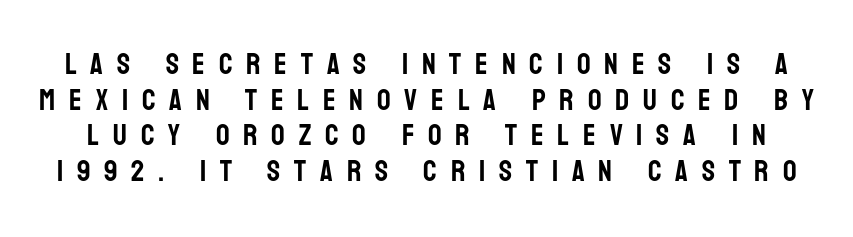
{"serif": "no", "italic": "no", "width": "condensed", "stroke_contrast": "low", "x_height": "large", "monospaced": "no", "underline": "no", "line_spacing_ratio": 1.19, "letter_spacing": "wide", "letter_spacing_em": 0.46, "glyph_px": 30}
